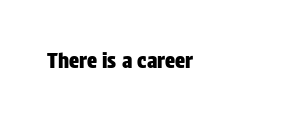
Every character sits straight up, as roman type does. The string is rendered with underlining switched off. Students, note that the glyphs here touch the page at normal intervals.
